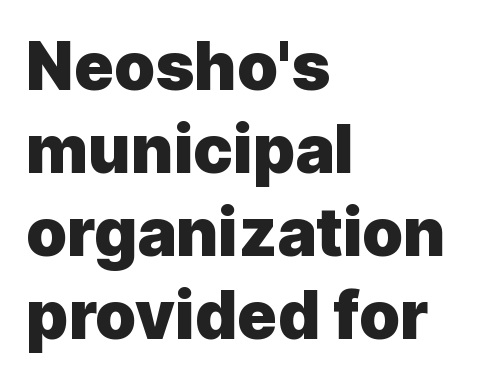
{"serif": "no", "italic": "no", "bold": "yes", "weight": "heavy", "width": "normal", "x_height": "medium", "monospaced": "no", "underline": "no", "align": "left", "line_spacing": "normal", "line_spacing_ratio": 1.26, "letter_spacing": "normal", "letter_spacing_em": 0.0, "glyph_px": 66}
